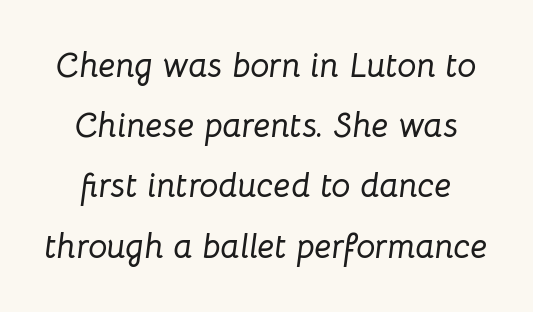
Q: Is the text italic (slanted)? A: Yes, it leans right by about 8 degrees.
Q: Is the text underlined? A: No.
Q: Is the spacing between letters normal or unusually wide? A: Normal.
Q: Width (condensed, normal, or wide)? A: Normal.
Q: Stroke contrast? A: Low.
Q: x-height? A: Medium.
Q: Monospaced? A: No.
